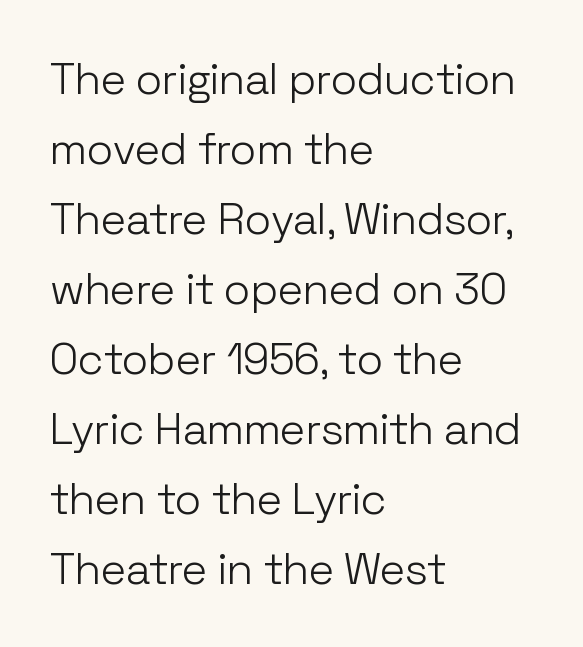
Is the letter spacing exaggerated? No — it looks like the ordinary default. The paragraph shown leans on its left margin. No italicization has been applied; the sample stays upright. The area under the type is left untouched. Serif or sans? Sans — the stroke terminals are bare. You could not count columns in this text — the font is proportionally spaced.
